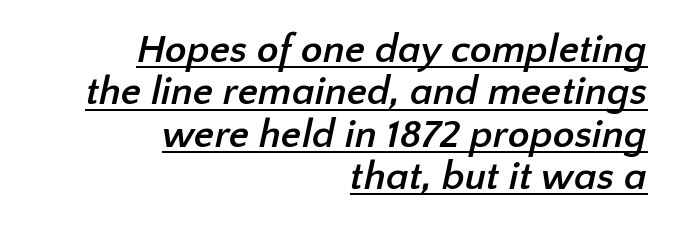
The image shows 40 px semibold sans-serif type; set right-aligned, tight line spacing (1.06x), normal letter spacing, underlined; low stroke contrast and a medium x-height.
